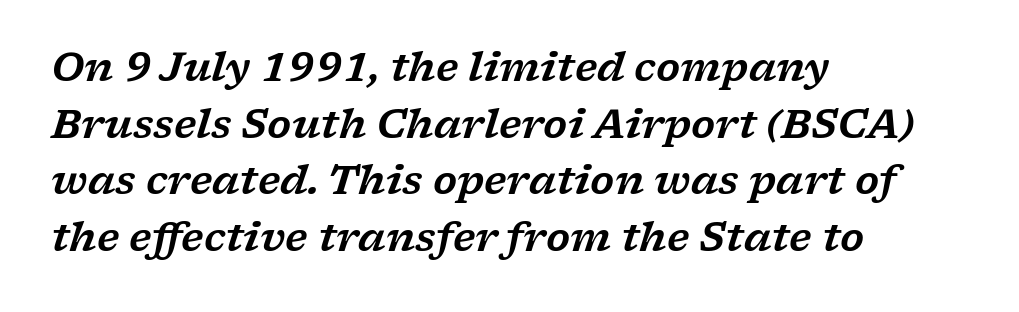
Q: Is the text italic (slanted)? A: Yes, it leans right by about 17 degrees.
Q: Is the typeface a serif or a sans-serif typeface? A: Serif.
Q: Is the text underlined? A: No.
Q: How is the paragraph aligned? A: Left-aligned.
Q: Is the spacing between letters normal or unusually wide? A: Normal.
Q: Is the spacing between lines tight, normal or loose? A: Normal.
Q: Width (condensed, normal, or wide)? A: Wide.
Q: Stroke contrast? A: Low.
Q: x-height? A: Medium.
Q: Monospaced? A: No.
